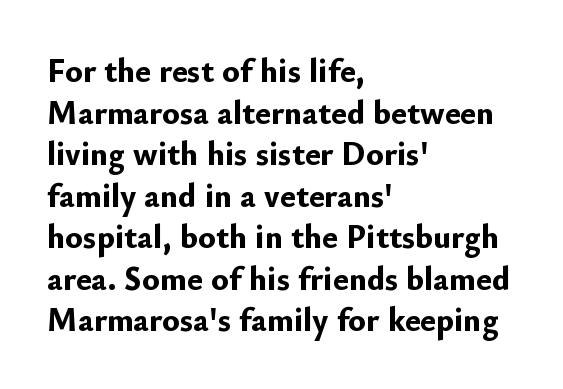
The image shows 33 px bold sans-serif type, upright; set left-aligned, normal line spacing (1.26x), normal letter spacing, not underlined; low stroke contrast and a small x-height.
